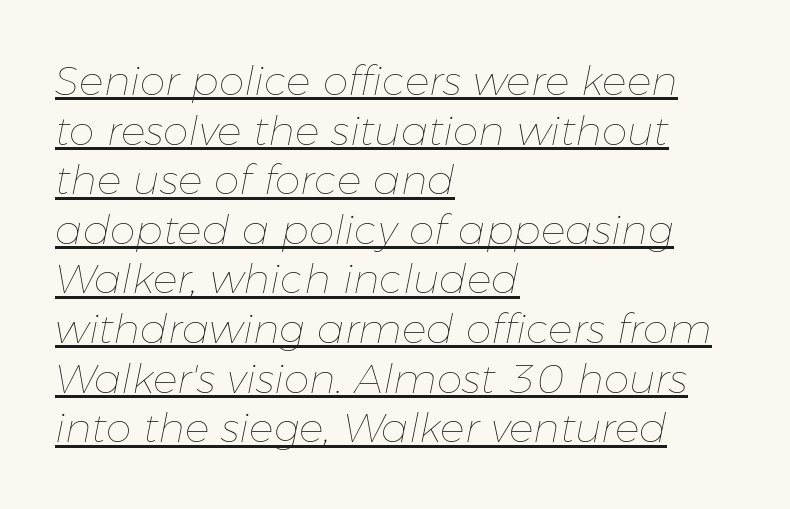
Summary of weight: not heavy and not bold. The passage shown is underscored from start to finish. The lettering tilts uniformly, giving the passage an italic look. The compositor pushed each line to the left boundary. Looks like regular typesetting: each glyph gets only the width it needs. Letter spacing: default.
